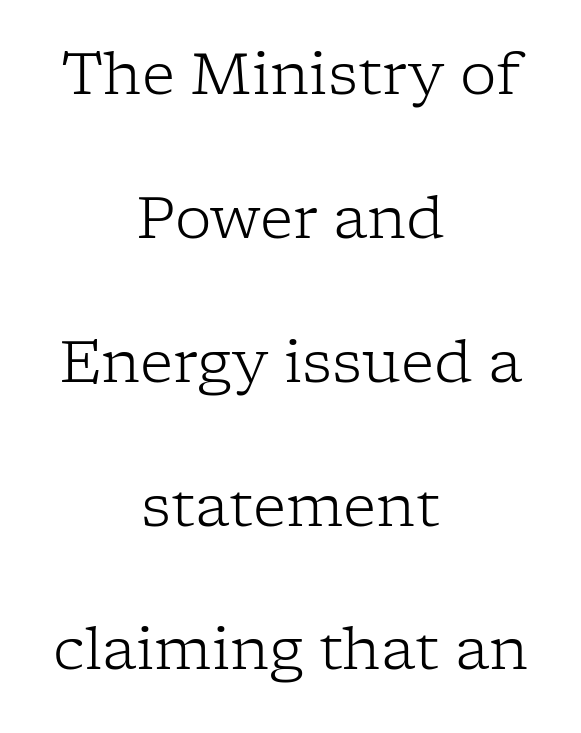
{"serif": "yes", "italic": "no", "bold": "no", "weight": "light", "width": "normal", "stroke_contrast": "low", "x_height": "medium", "monospaced": "no", "underline": "no", "align": "center", "line_spacing": "loose", "line_spacing_ratio": 2.48, "letter_spacing": "normal", "letter_spacing_em": 0.0, "glyph_px": 58}
